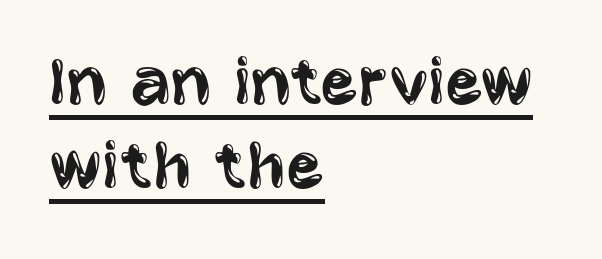
The strokes carry an ordinary text weight at most. Posture: straight, roman, zero tilt. All the whitespace from short lines collects on the right. Unlike a traditional serif, this face leaves its strokes unadorned. Every word sits above its own underline. Is there much room between lines? No — they nearly touch.
